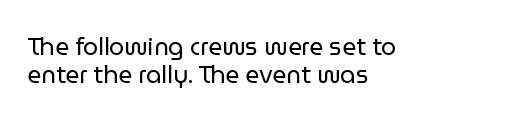
The image shows 24 px text type, upright; set left-aligned, line spacing 1.16x, normal letter spacing, not underlined.
